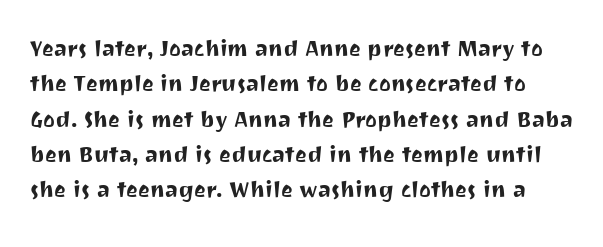
{"serif": "no", "italic": "no", "width": "normal", "stroke_contrast": "medium", "x_height": "medium", "monospaced": "no", "underline": "no", "line_spacing": "normal", "line_spacing_ratio": 1.26, "letter_spacing": "normal", "letter_spacing_em": 0.0, "glyph_px": 28}
